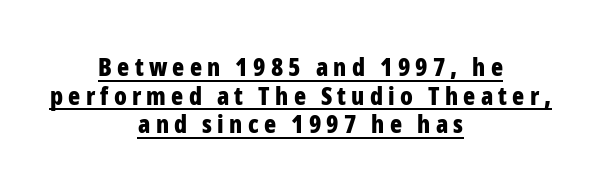
The image shows 25 px bold type, upright; set centered, tight line spacing (1.15x), unusually wide letter spacing (+0.21 em), underlined.
